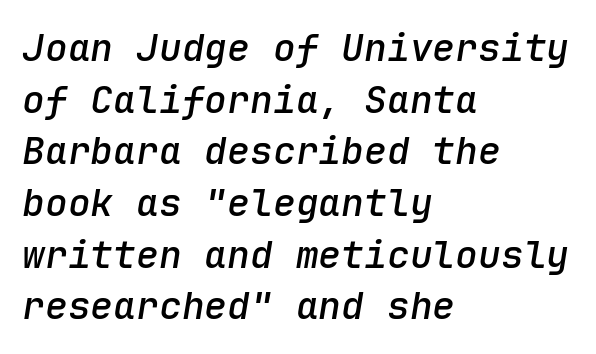
The image shows 38 px semibold type, italic (leaning right), monospaced; set left-aligned, normal line spacing (1.36x), normal letter spacing, not underlined; low stroke contrast and a medium x-height.
